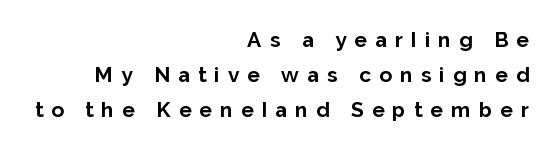
{"italic": "no", "bold": "yes", "underline": "no", "align": "right", "line_spacing": "normal", "line_spacing_ratio": 1.67, "letter_spacing": "wide", "letter_spacing_em": 0.39, "glyph_px": 21}
